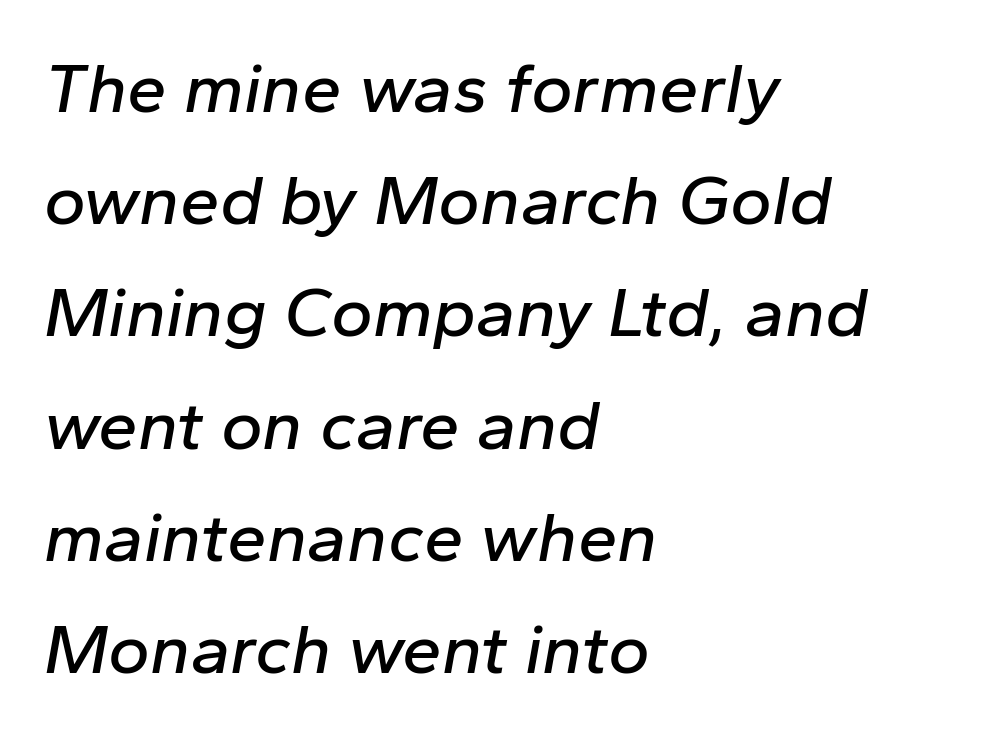
Q: Is the text italic (slanted)? A: Yes, it leans right by about 10 degrees.
Q: Is the text underlined? A: No.
Q: How is the paragraph aligned? A: Left-aligned.
Q: Is the spacing between letters normal or unusually wide? A: Normal.
Q: Is the spacing between lines tight, normal or loose? A: Normal.
Q: Width (condensed, normal, or wide)? A: Normal.
Q: Stroke contrast? A: Low.
Q: x-height? A: Medium.
Q: Monospaced? A: No.
